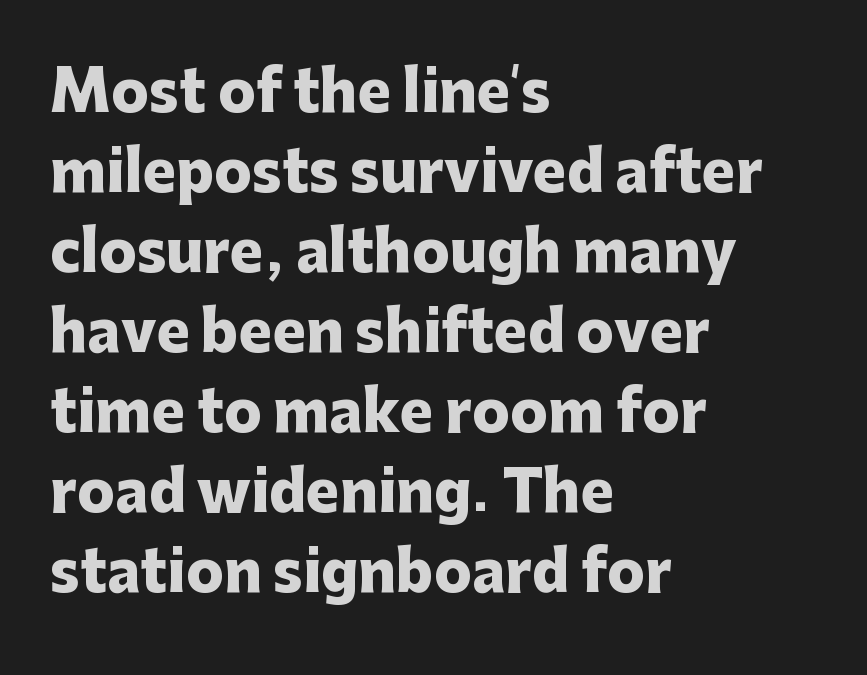
These words are printed bold, with thick strokes throughout. I'd call this a sans setting — the letters go barefoot. A classic flush-left, rag-right setting is used for this passage. Proportional: the letters do not fall into vertical columns. The letters stand upright; this is a roman face. There is no visible air inserted between adjacent glyphs.
